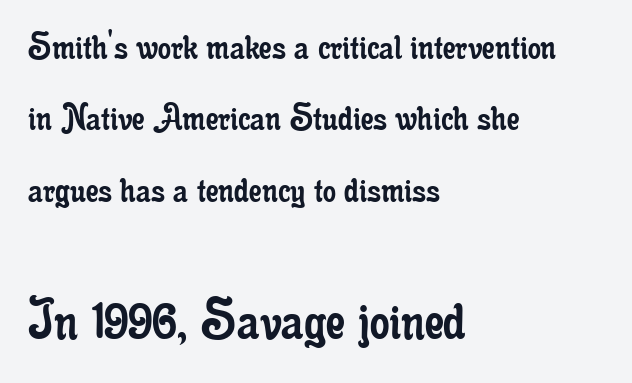
Quick note: underline off. This is the regular roman posture of the typeface. The ragged edge is on the right, which tells us the setting is flush left. A typesetter would call this proportional, since set widths differ per character.
